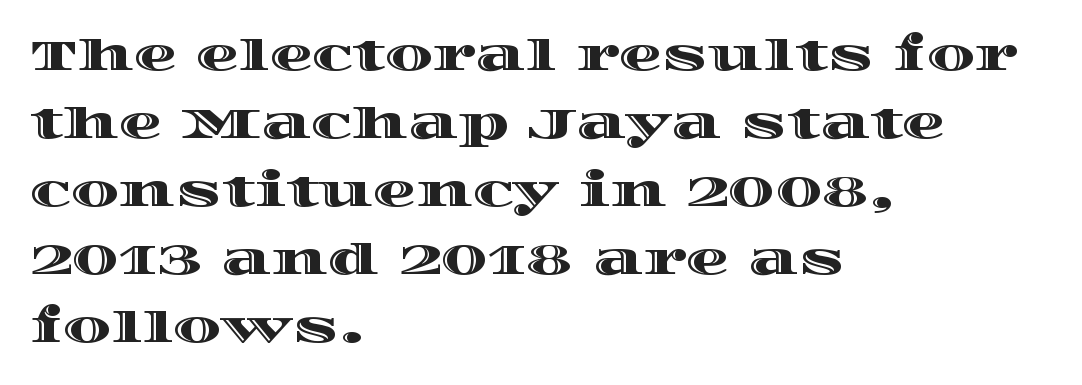
Is there much room between lines? A standard amount, neither cramped nor airy. These lines are set flush left with a ragged right edge. Character widths vary here, with narrow letters taking less room than wide ones. Posture: straight, roman, zero tilt. The passage shown is not underscored anywhere.
